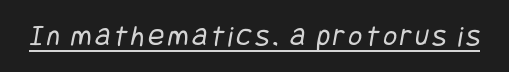
The image shows 30 px regular-weight, condensed sans-serif type; set underlined; low stroke contrast and a large x-height.
